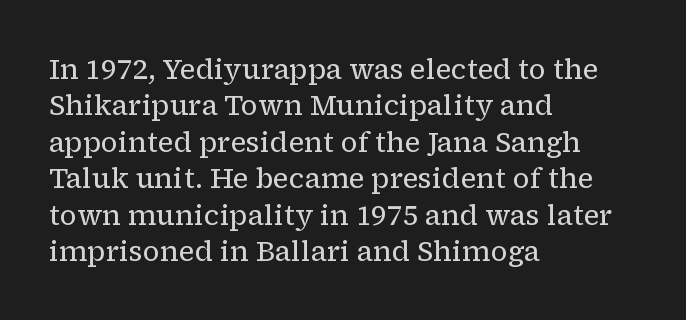
{"serif": "yes", "italic": "no", "bold": "no", "weight": "regular", "width": "normal", "stroke_contrast": "low", "x_height": "medium", "monospaced": "no", "underline": "no", "align": "left", "line_spacing": "normal", "line_spacing_ratio": 1.3, "letter_spacing": "normal", "letter_spacing_em": 0.0, "glyph_px": 28}
